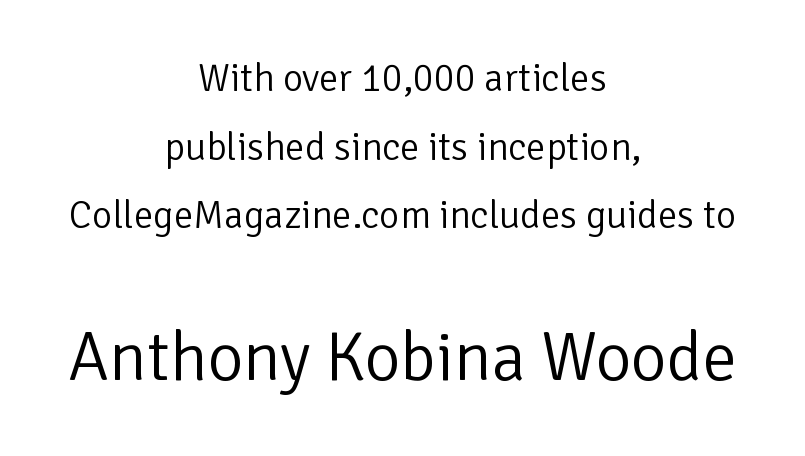
Q: Is the text bold? A: No.
Q: Is the text italic (slanted)? A: No, it is upright.
Q: Is the typeface a serif or a sans-serif typeface? A: Sans-serif.
Q: Is the text underlined? A: No.
Q: How is the paragraph aligned? A: Centered.
Q: Is the spacing between letters normal or unusually wide? A: Normal.
Q: Which block of text is set in a larger size, the first (top) or the second (bottom)? A: The second (bottom) one.
Q: Width (condensed, normal, or wide)? A: Normal.
Q: Stroke contrast? A: Low.
Q: x-height? A: Medium.
Q: Monospaced? A: No.
